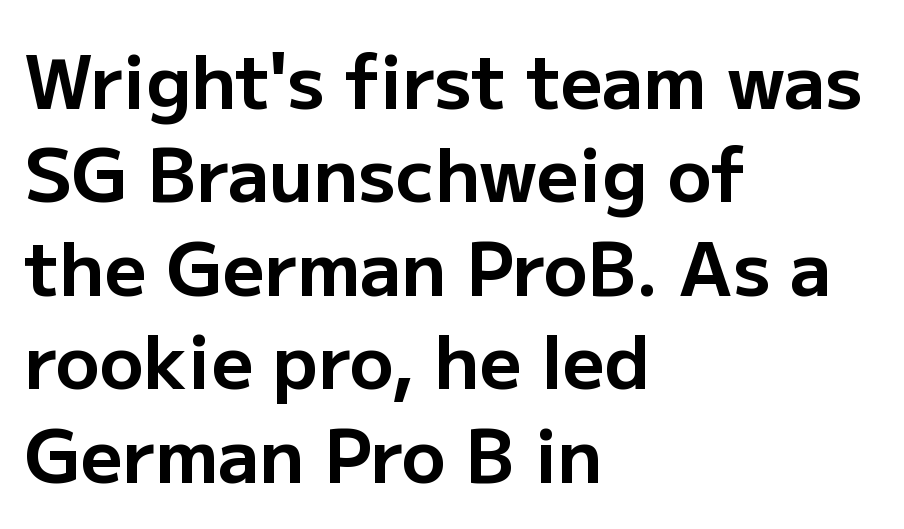
Rule under the text: the space is simply empty. Horizontal alignment here is leftward, the default for most running prose. Letter spacing: default. Regarding serifs, this sample does without them. Tall strokes in this sample are plumb rather than angled. Reading down the column, the eye jumps a familiar distance to each next line.
